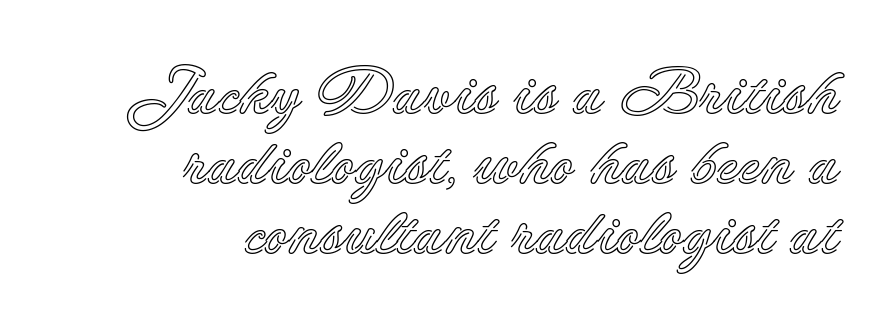
Q: Is the text italic (slanted)? A: Yes.
Q: Is the text underlined? A: No.
Q: How is the paragraph aligned? A: Right-aligned.
Q: Is the spacing between letters normal or unusually wide? A: Normal.
Q: Is the spacing between lines tight, normal or loose? A: Tight.
Q: Width (condensed, normal, or wide)? A: Normal.
Q: x-height? A: Small.
Q: Monospaced? A: No.
